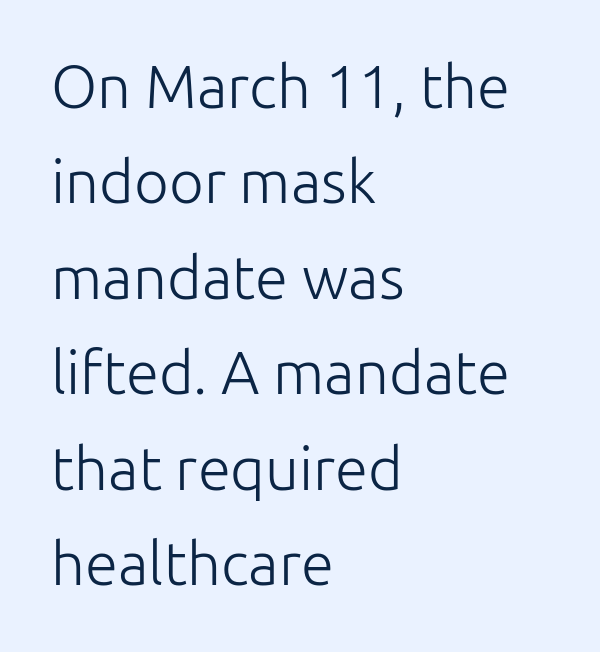
Q: Is the text bold? A: No.
Q: Is the text italic (slanted)? A: No, it is upright.
Q: Is the typeface a serif or a sans-serif typeface? A: Sans-serif.
Q: Is the text underlined? A: No.
Q: How is the paragraph aligned? A: Left-aligned.
Q: Is the spacing between letters normal or unusually wide? A: Normal.
Q: Is the spacing between lines tight, normal or loose? A: Normal.
Q: Width (condensed, normal, or wide)? A: Normal.
Q: Stroke contrast? A: Low.
Q: x-height? A: Medium.
Q: Monospaced? A: No.
